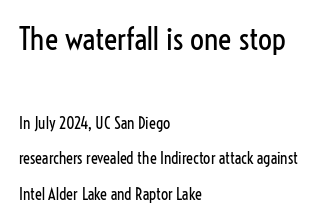
The image shows 31 px regular-weight, condensed sans-serif type, upright; set left-aligned, loose line spacing (2.22x), normal letter spacing, not underlined; the first (top) block is 1.94x larger; low stroke contrast and a medium x-height.
